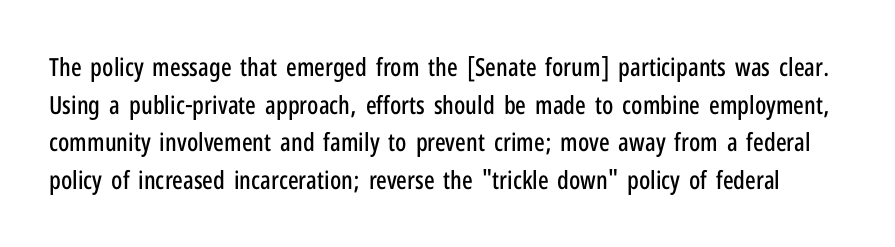
Q: Is the text italic (slanted)? A: No, it is upright.
Q: Is the text underlined? A: No.
Q: Is the spacing between letters normal or unusually wide? A: Normal.
Q: Is the spacing between lines tight, normal or loose? A: Normal.
